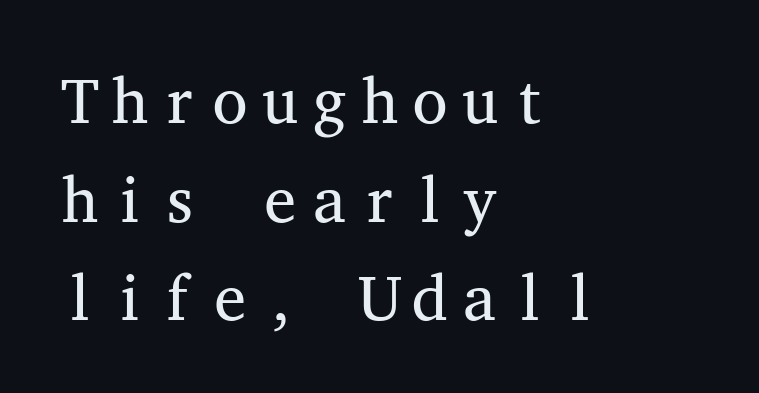
Q: Is the text bold? A: No.
Q: Is the text italic (slanted)? A: No, it is upright.
Q: Is the typeface a serif or a sans-serif typeface? A: Serif.
Q: Is the text underlined? A: No.
Q: How is the paragraph aligned? A: Left-aligned.
Q: Is the spacing between letters normal or unusually wide? A: Normal.
Q: Is the spacing between lines tight, normal or loose? A: Normal.
Q: Width (condensed, normal, or wide)? A: Wide.
Q: Stroke contrast? A: Medium.
Q: x-height? A: Medium.
Q: Monospaced? A: Yes.
